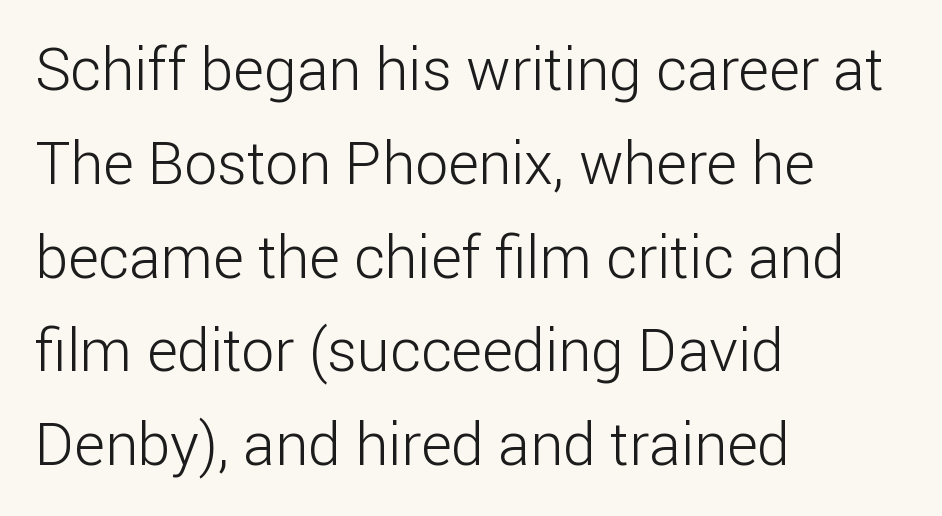
Q: Is the text bold? A: No.
Q: Is the text italic (slanted)? A: No, it is upright.
Q: Is the typeface a serif or a sans-serif typeface? A: Sans-serif.
Q: Is the text underlined? A: No.
Q: How is the paragraph aligned? A: Left-aligned.
Q: Is the spacing between letters normal or unusually wide? A: Normal.
Q: Is the spacing between lines tight, normal or loose? A: Normal.
Q: Width (condensed, normal, or wide)? A: Normal.
Q: Stroke contrast? A: Low.
Q: x-height? A: Medium.
Q: Monospaced? A: No.
